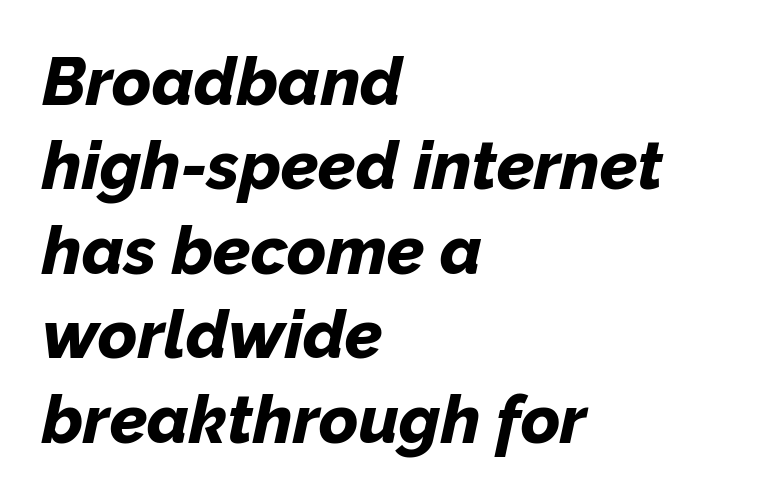
The image shows 67 px bold type, italic (leaning right); set left-aligned, normal line spacing (1.26x), normal letter spacing, not underlined; low stroke contrast and a medium x-height.
